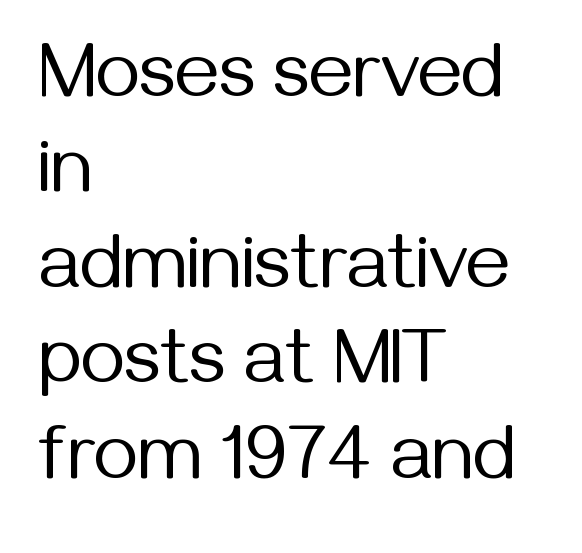
{"serif": "no", "italic": "no", "bold": "no", "weight": "regular", "width": "normal", "stroke_contrast": "medium", "x_height": "medium", "monospaced": "no", "underline": "no", "align": "left", "line_spacing_ratio": 1.24, "letter_spacing": "normal", "letter_spacing_em": 0.0, "glyph_px": 77}
